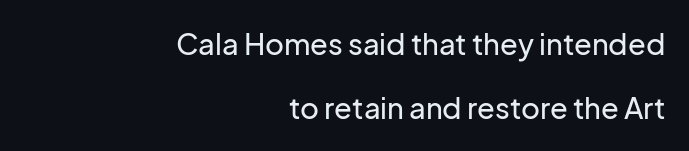
{"serif": "no", "italic": "no", "width": "normal", "stroke_contrast": "low", "x_height": "medium", "monospaced": "no", "underline": "no", "align": "right", "line_spacing": "loose", "line_spacing_ratio": 2.21, "letter_spacing": "normal", "letter_spacing_em": 0.0, "glyph_px": 29}
